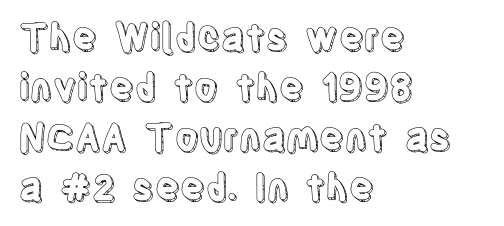
Q: Is the text italic (slanted)? A: No, it is upright.
Q: Is the text underlined? A: No.
Q: How is the paragraph aligned? A: Left-aligned.
Q: Is the spacing between letters normal or unusually wide? A: Normal.
Q: Is the spacing between lines tight, normal or loose? A: Normal.
Q: Width (condensed, normal, or wide)? A: Condensed.
Q: x-height? A: Large.
Q: Monospaced? A: No.
